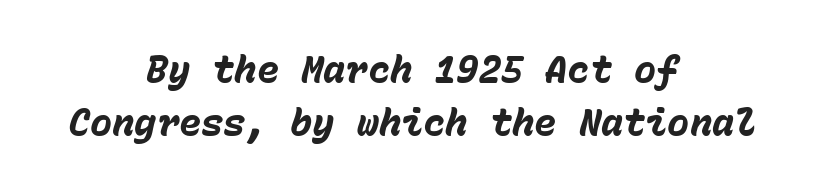
{"italic": "yes", "lean": "right", "slant_degrees": 15, "bold": "yes", "weight": "heavy", "width": "normal", "stroke_contrast": "low", "x_height": "medium", "monospaced": "yes", "underline": "no", "align": "center", "line_spacing": "normal", "line_spacing_ratio": 1.44, "letter_spacing": "normal", "letter_spacing_em": 0.0, "glyph_px": 37}
